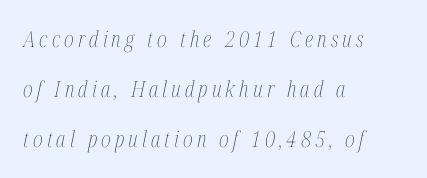
The image shows 22 px text type, italic (leaning right); set left-aligned, loose line spacing (2.28x), not underlined.
